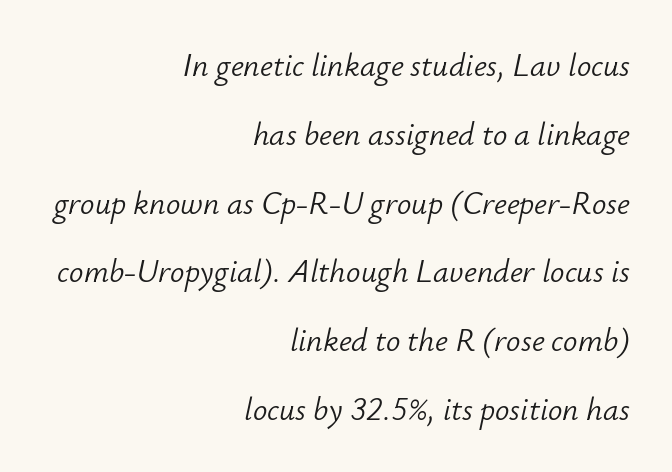
{"italic": "yes", "lean": "right", "slant_degrees": 12, "bold": "no", "weight": "light", "width": "normal", "stroke_contrast": "low", "x_height": "small", "monospaced": "no", "underline": "no", "align": "right", "line_spacing": "loose", "line_spacing_ratio": 2.15, "letter_spacing": "normal", "letter_spacing_em": 0.0, "glyph_px": 32}
